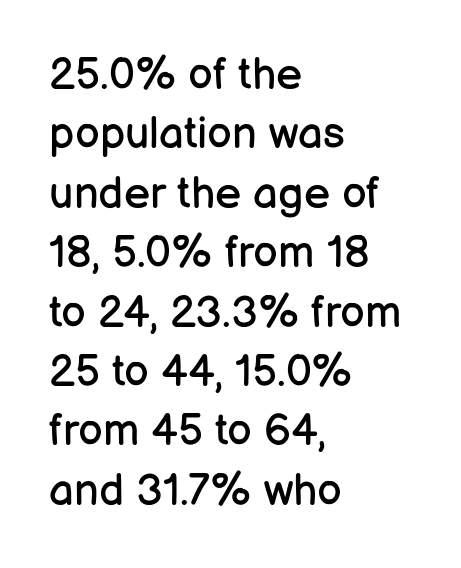
The image shows 44 px regular-weight sans-serif type, upright; set left-aligned, normal line spacing (1.35x), normal letter spacing, not underlined; low stroke contrast and a medium x-height.
